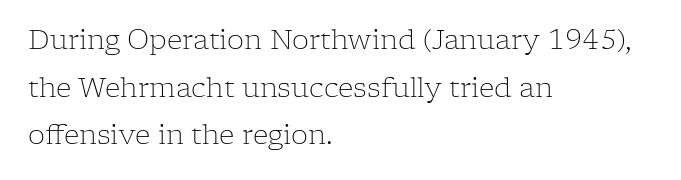
{"italic": "no", "bold": "no", "underline": "no", "align": "left", "line_spacing_ratio": 1.76, "letter_spacing": "normal", "letter_spacing_em": 0.0, "glyph_px": 27}
